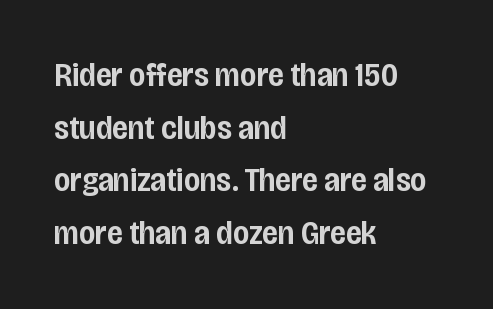
The image shows 34 px semibold, condensed sans-serif type, upright; set left-aligned, normal line spacing (1.55x), normal letter spacing, not underlined; low stroke contrast and a large x-height.
